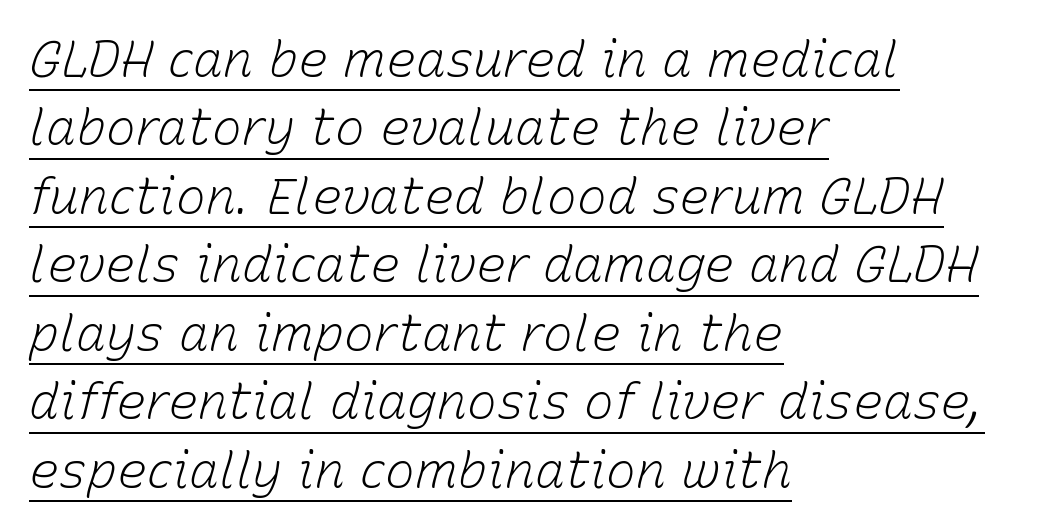
The image shows 50 px light type, italic (leaning right); set left-aligned, normal line spacing (1.37x), normal letter spacing, underlined; low stroke contrast and a medium x-height.
